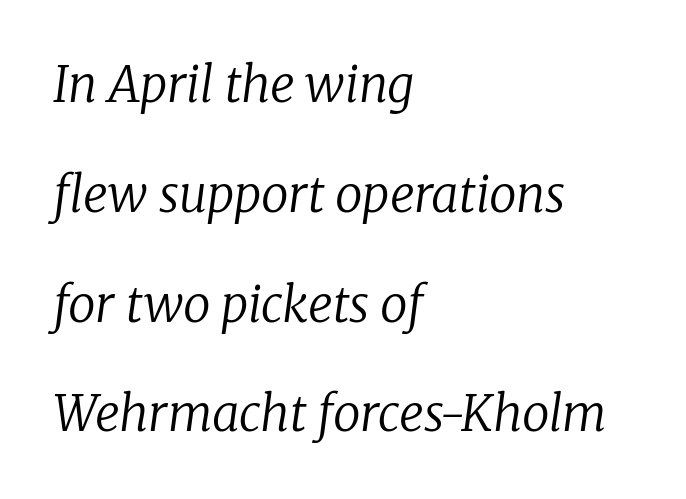
The lines are quadded left. The strokes carry an ordinary text weight at most. Little horizontal feet cap the strokes, marking this as serif type. Rule under the text: the space is simply empty. This is oblique type, the kind used for emphasis or titles. Successive baselines arrive slowly, with a big drop between each.
